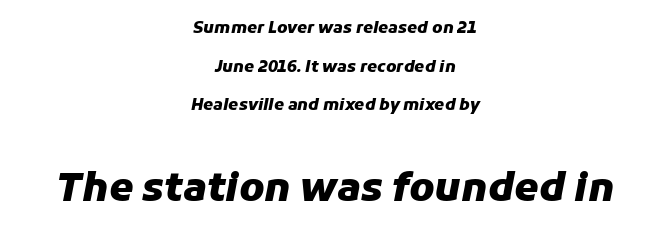
Q: Is the text bold? A: Yes.
Q: Is the text italic (slanted)? A: Yes, it leans right by about 11 degrees.
Q: Is the text underlined? A: No.
Q: How is the paragraph aligned? A: Centered.
Q: Is the spacing between letters normal or unusually wide? A: Normal.
Q: Is the spacing between lines tight, normal or loose? A: Loose.
Q: Which block of text is set in a larger size, the first (top) or the second (bottom)? A: The second (bottom) one.
Q: Width (condensed, normal, or wide)? A: Normal.
Q: Stroke contrast? A: Low.
Q: x-height? A: Medium.
Q: Monospaced? A: No.
